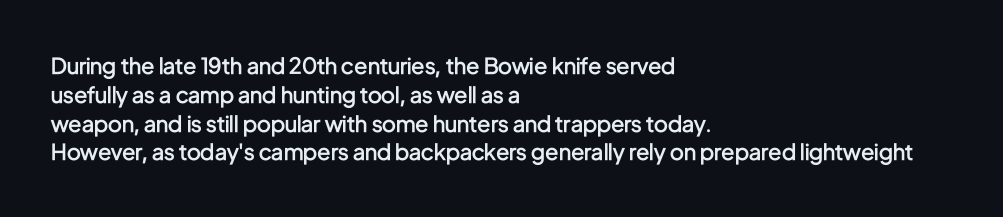
Q: Is the text bold? A: Semi-bold.
Q: Is the text italic (slanted)? A: No, it is upright.
Q: Is the text underlined? A: No.
Q: How is the paragraph aligned? A: Left-aligned.
Q: Is the spacing between letters normal or unusually wide? A: Normal.
Q: Is the spacing between lines tight, normal or loose? A: Normal.
